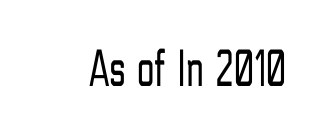
The image shows 54 px light, condensed sans-serif type, upright; set normal letter spacing, not underlined; low stroke contrast and a medium x-height.
